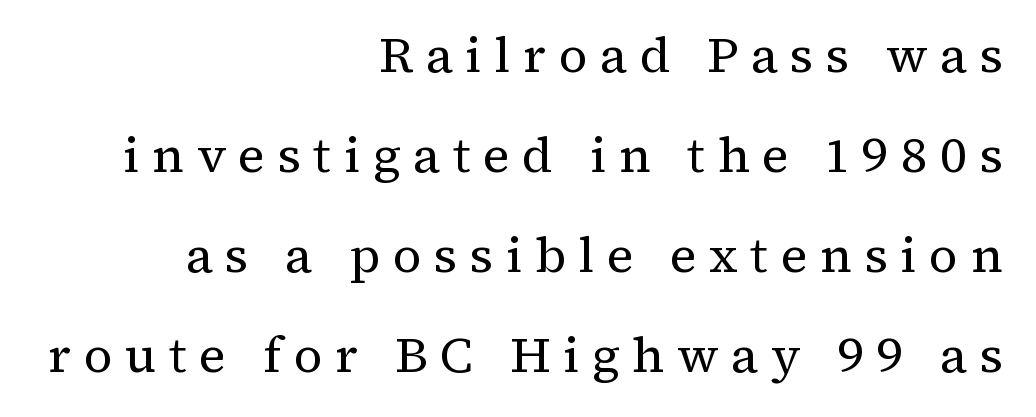
The image shows 50 px regular-weight serif type, upright; set right-aligned, loose line spacing (2.0x), unusually wide letter spacing (+0.25 em), not underlined; medium stroke contrast and a medium x-height.
